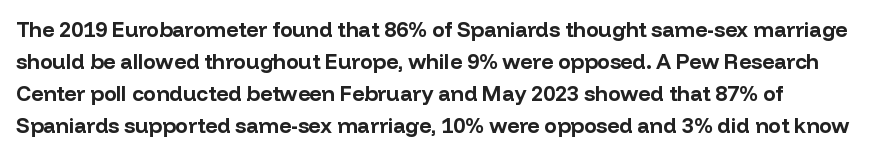
I'd describe the lettering as bold — thick and assertive. Underline: absent. A typesetter would call this zero additional tracking. One glance says typical: line gaps are just what's usual. The specimen reads as upright at a glance.
